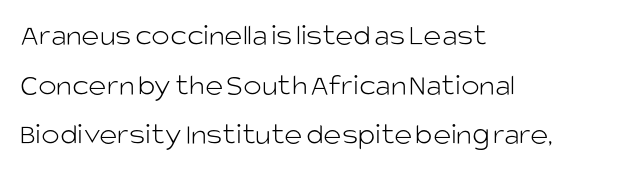
Each stroke keeps to a modest, everyday thickness or less. These lines are rendered in a variable-pitch font. No word sits above an underline. Interline gaps are of average width in this sample. Unlike a traditional serif, this face leaves its strokes unadorned.
